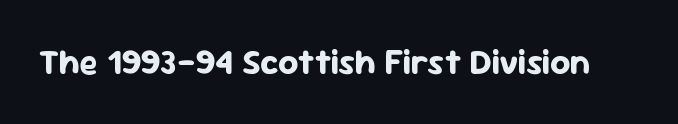
Tall strokes in this sample are plumb rather than angled. Varying glyph widths throughout — classic text-font behaviour. Default kerning and tracking; the words read as compact shapes. Its strokes are broad and dark, the hallmark of bold type. Quick note: underline off.
